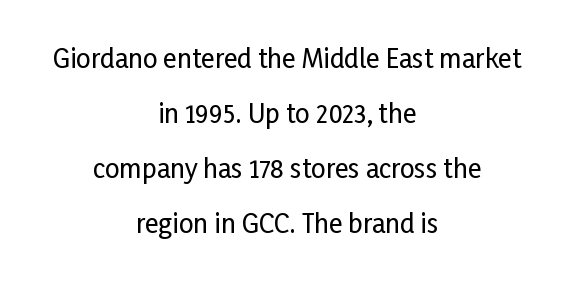
The image shows 26 px text type, upright; set centered, loose line spacing (2.12x), normal letter spacing, not underlined.
